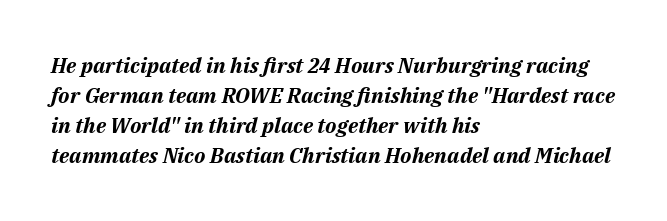
The image shows 21 px bold type, italic (leaning right); set left-aligned, normal line spacing (1.43x), normal letter spacing, not underlined.
